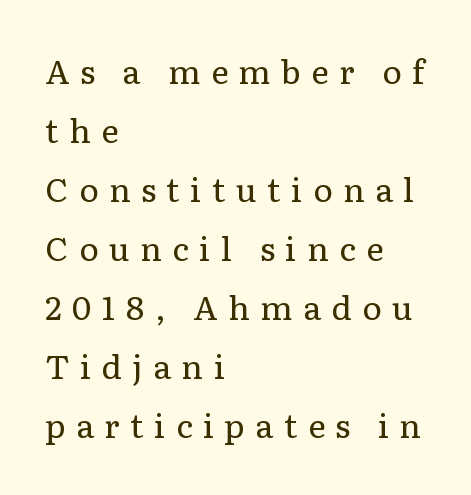
Q: Is the text bold? A: No.
Q: Is the text italic (slanted)? A: No, it is upright.
Q: Is the typeface a serif or a sans-serif typeface? A: Serif.
Q: Is the text underlined? A: No.
Q: How is the paragraph aligned? A: Left-aligned.
Q: Is the spacing between letters normal or unusually wide? A: Unusually wide.
Q: Width (condensed, normal, or wide)? A: Normal.
Q: Stroke contrast? A: Low.
Q: x-height? A: Medium.
Q: Monospaced? A: No.
